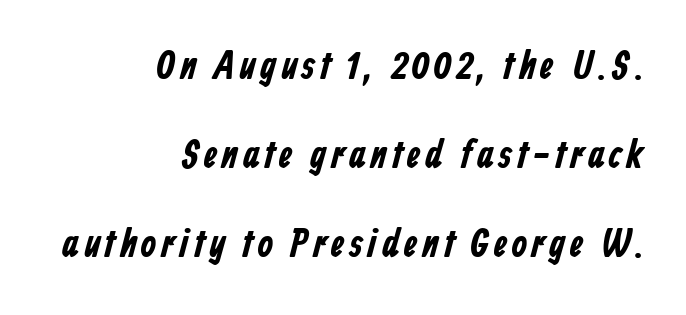
{"serif": "no", "bold": "yes", "weight": "bold", "width": "condensed", "stroke_contrast": "low", "x_height": "medium", "monospaced": "no", "underline": "no", "align": "right", "line_spacing": "loose", "line_spacing_ratio": 2.22, "glyph_px": 40}
